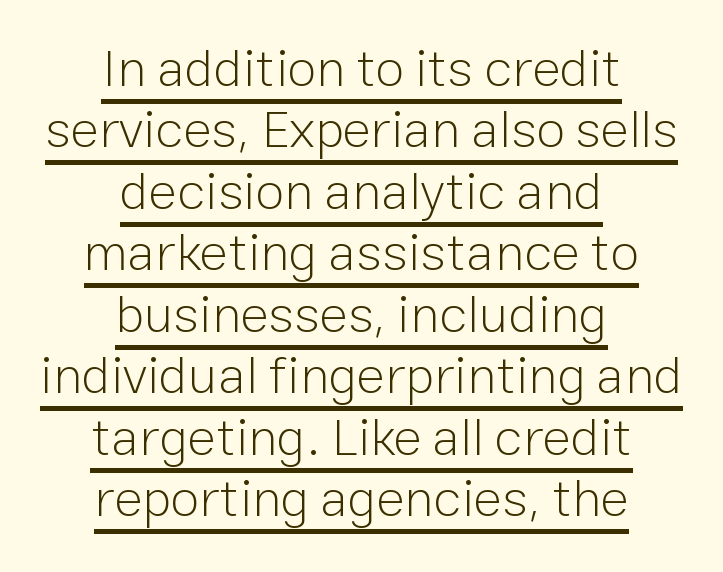
Q: Is the text bold? A: No.
Q: Is the text italic (slanted)? A: No, it is upright.
Q: Is the typeface a serif or a sans-serif typeface? A: Sans-serif.
Q: Is the text underlined? A: Yes.
Q: How is the paragraph aligned? A: Centered.
Q: Is the spacing between letters normal or unusually wide? A: Normal.
Q: Width (condensed, normal, or wide)? A: Normal.
Q: Stroke contrast? A: Low.
Q: x-height? A: Medium.
Q: Monospaced? A: No.
